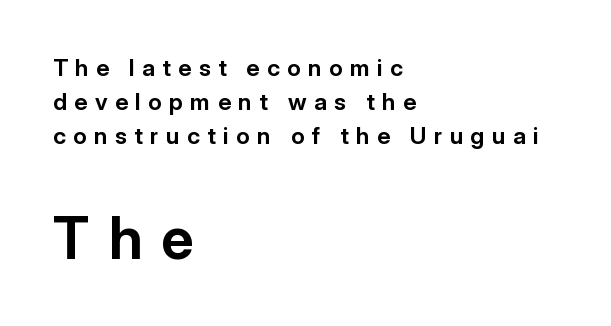
Q: Is the text bold? A: Yes.
Q: Is the text italic (slanted)? A: No, it is upright.
Q: Is the typeface a serif or a sans-serif typeface? A: Sans-serif.
Q: Is the text underlined? A: No.
Q: How is the paragraph aligned? A: Left-aligned.
Q: Is the spacing between letters normal or unusually wide? A: Unusually wide.
Q: Is the spacing between lines tight, normal or loose? A: Normal.
Q: Which block of text is set in a larger size, the first (top) or the second (bottom)? A: The second (bottom) one.
Q: Width (condensed, normal, or wide)? A: Normal.
Q: Stroke contrast? A: Low.
Q: x-height? A: Medium.
Q: Monospaced? A: No.
